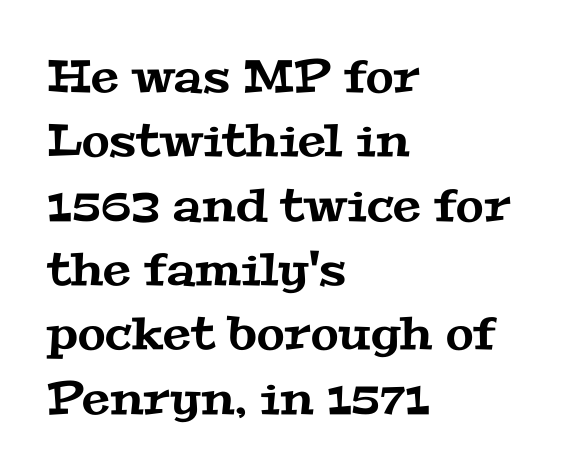
Typeset ragged right — the left edge is the straight one. If you measured baseline to baseline, you'd find a middling distance. These lines are composed in type with serifs. The words here are not underlined. Is the letter spacing exaggerated? No — it looks like the ordinary default. The passage shown is typed in a proportional face where columns would drift.
